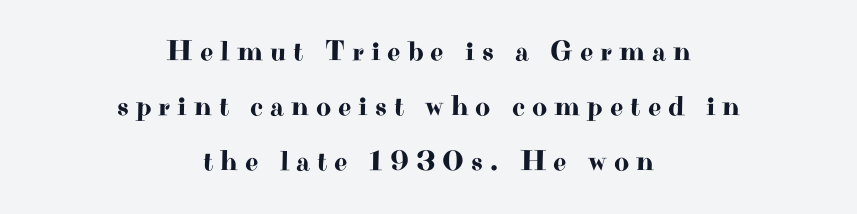
The letters stand upright; this is a roman face. The area under the type is left untouched. Here the glyphs are tracked loosely, breaking word shapes into spaced letters. Classification — serif. Does the copy run flush right? No — it is centered line by line. Each letter keeps its own natural width here, so spacing adapts to shape.
